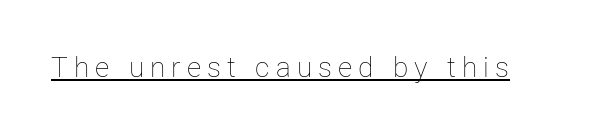
Q: Is the text bold? A: No.
Q: Is the text italic (slanted)? A: No, it is upright.
Q: Is the text underlined? A: Yes.
Q: Is the spacing between letters normal or unusually wide? A: Unusually wide.
Q: Width (condensed, normal, or wide)? A: Normal.
Q: Stroke contrast? A: Low.
Q: x-height? A: Medium.
Q: Monospaced? A: No.
